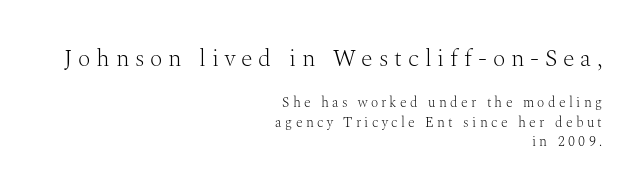
Observe the wide spacing: letters keep a clear distance from each other. Normally led — the rows are evenly, conventionally spaced. Does the copy run flush right? Yes — the right margin is perfectly even. Underlining? Definitely not there. In this sample the first text group is rendered at the bigger scale. Does the lettering tilt? It doesn't — this is upright.
